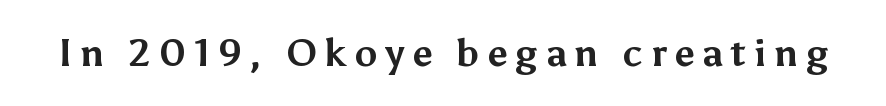
Q: Is the text bold? A: Yes.
Q: Is the text italic (slanted)? A: No, it is upright.
Q: Is the typeface a serif or a sans-serif typeface? A: Sans-serif.
Q: Is the text underlined? A: No.
Q: Is the spacing between letters normal or unusually wide? A: Unusually wide.
Q: Width (condensed, normal, or wide)? A: Normal.
Q: Stroke contrast? A: Medium.
Q: x-height? A: Medium.
Q: Monospaced? A: No.
